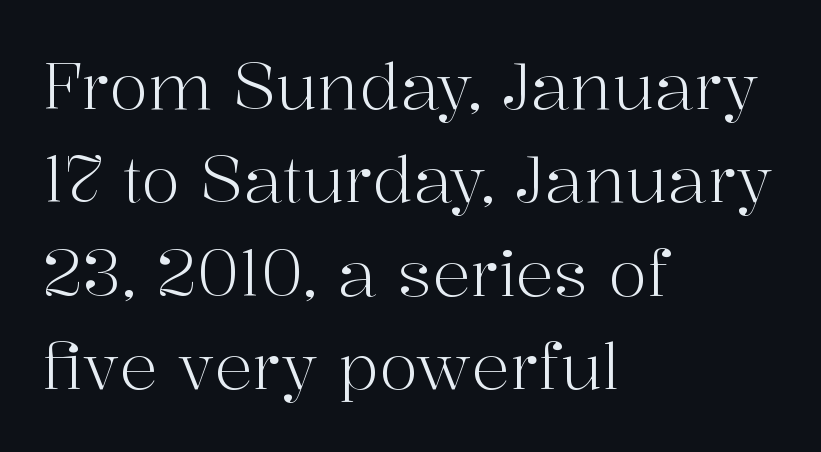
The image shows 64 px light serif type, upright; set left-aligned, normal line spacing (1.46x), normal letter spacing, not underlined; high stroke contrast and a medium x-height.
